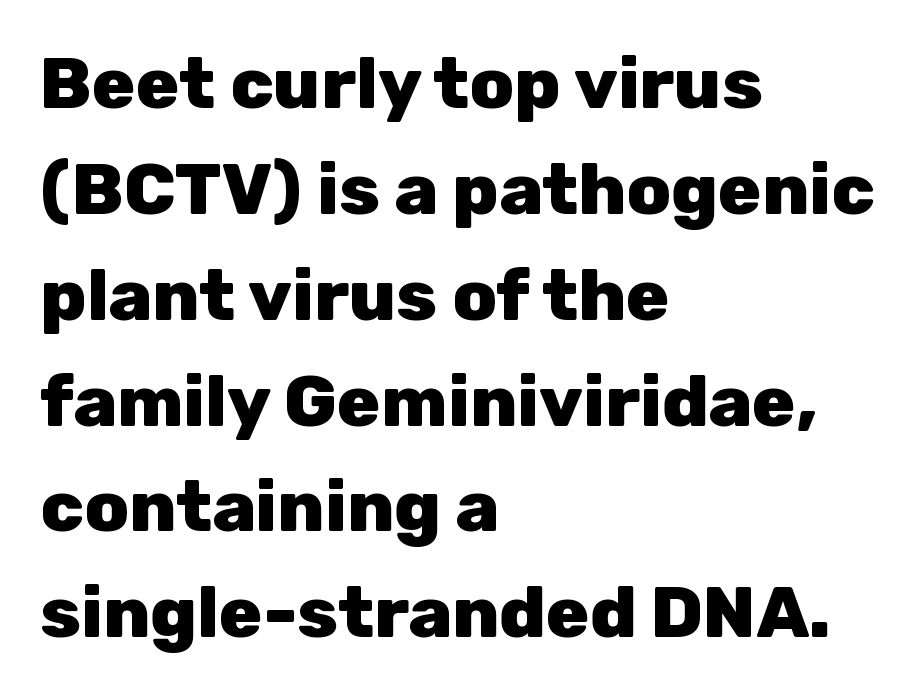
Q: Is the text bold? A: Yes.
Q: Is the text italic (slanted)? A: No, it is upright.
Q: Is the typeface a serif or a sans-serif typeface? A: Sans-serif.
Q: Is the text underlined? A: No.
Q: How is the paragraph aligned? A: Left-aligned.
Q: Is the spacing between letters normal or unusually wide? A: Normal.
Q: Is the spacing between lines tight, normal or loose? A: Normal.
Q: Width (condensed, normal, or wide)? A: Normal.
Q: Stroke contrast? A: Low.
Q: x-height? A: Medium.
Q: Monospaced? A: No.
